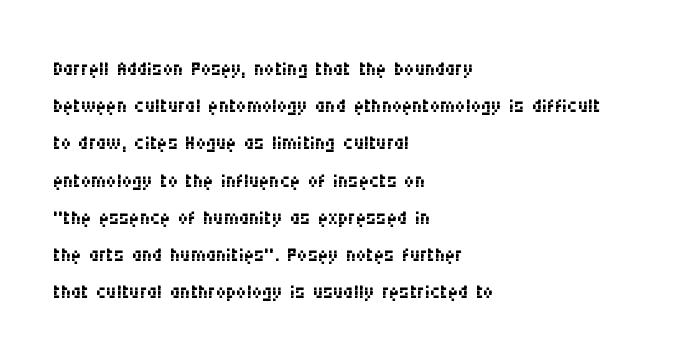
The image shows 28 px regular-weight, condensed sans-serif type, upright; set left-aligned, normal line spacing (1.33x), normal letter spacing, not underlined; medium stroke contrast and a large x-height.
